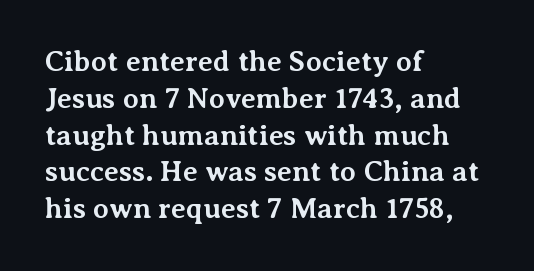
Compared with typical body copy, the letter spacing here is the same. The space beneath each line is pristine and unruled. Thick stems and heavy bowls — unmistakably bold. Do the characters align in a grid? No, the font is proportional.
